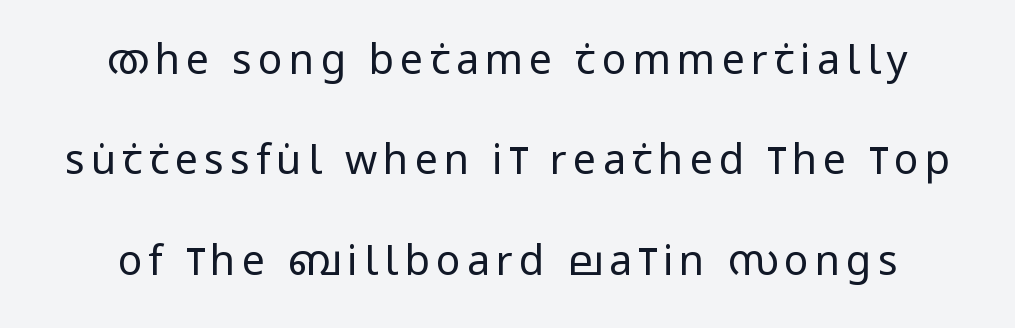
Q: Is the text bold? A: No.
Q: Is the text italic (slanted)? A: No, it is upright.
Q: Is the typeface a serif or a sans-serif typeface? A: Sans-serif.
Q: Is the text underlined? A: No.
Q: How is the paragraph aligned? A: Centered.
Q: Is the spacing between lines tight, normal or loose? A: Loose.
Q: Width (condensed, normal, or wide)? A: Condensed.
Q: Stroke contrast? A: Low.
Q: x-height? A: Large.
Q: Monospaced? A: No.
